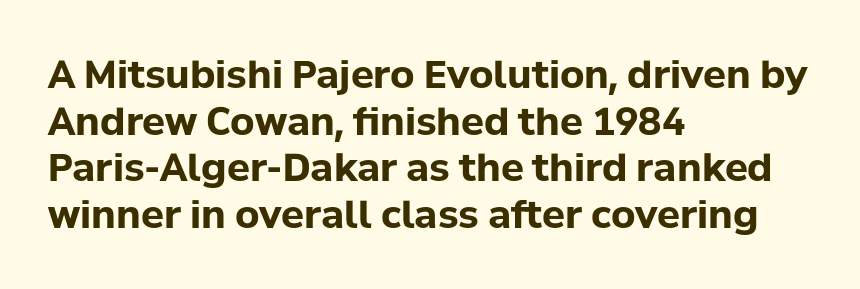
{"serif": "no", "italic": "no", "bold": "yes", "weight": "bold", "width": "normal", "stroke_contrast": "low", "x_height": "medium", "monospaced": "no", "underline": "no", "align": "left", "line_spacing_ratio": 1.23, "letter_spacing": "normal", "letter_spacing_em": 0.0, "glyph_px": 38}
